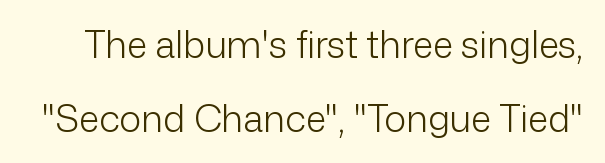
The letterforms sit shoulder to shoulder at normal distance. The font's upright variant was chosen for this text. Stroke terminals: plain, sans-serif. A typesetter would call this leading open, well beyond the default. The face used here is proportionally spaced, like ordinary book or web type. Vertical stems look standard width or narrower in stroke.
